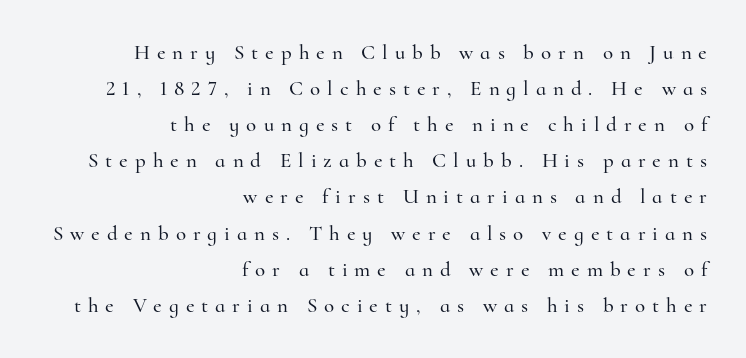
Short note: letters widely spaced. Underline: absent. Designer's note — italics off, roman on. Short and long lines alike share a common ending point at right.
